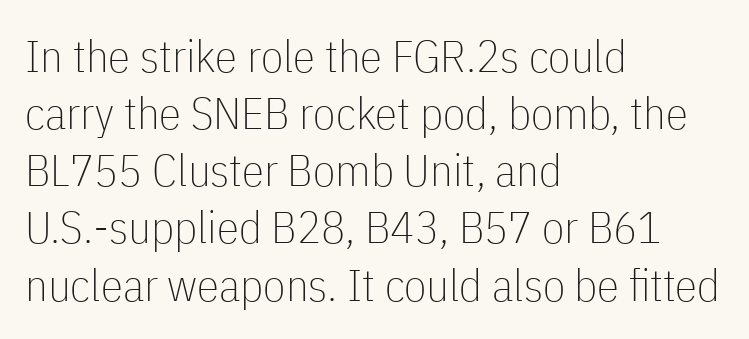
{"serif": "no", "italic": "no", "bold": "no", "weight": "thin", "width": "condensed", "stroke_contrast": "low", "x_height": "medium", "monospaced": "no", "underline": "no", "align": "left", "line_spacing": "normal", "line_spacing_ratio": 1.27, "letter_spacing": "normal", "letter_spacing_em": 0.0, "glyph_px": 45}
